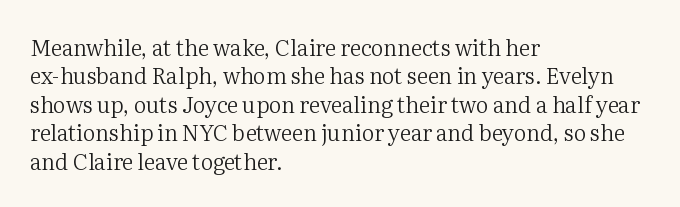
{"italic": "no", "bold": "no", "underline": "no", "align": "left", "line_spacing": "normal", "line_spacing_ratio": 1.29, "letter_spacing": "normal", "letter_spacing_em": 0.0, "glyph_px": 22}
